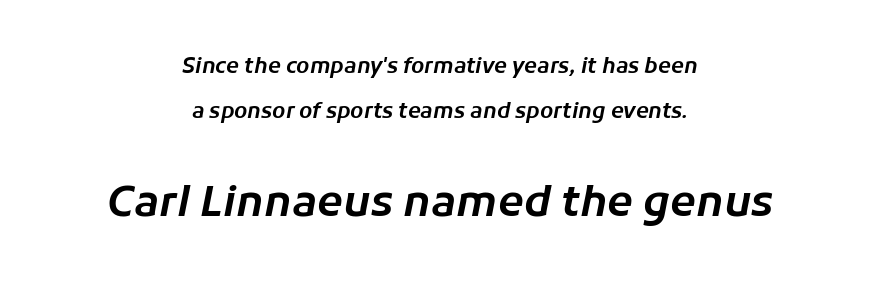
{"italic": "yes", "lean": "right", "slant_degrees": 11, "width": "normal", "stroke_contrast": "low", "x_height": "medium", "monospaced": "no", "underline": "no", "align": "center", "line_spacing": "loose", "line_spacing_ratio": 2.15, "letter_spacing": "normal", "letter_spacing_em": 0.0, "larger_block": "second", "size_ratio": 2.0, "glyph_px": 42}
